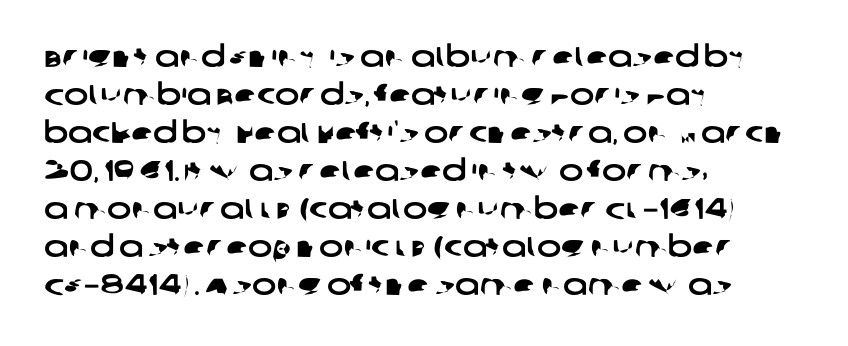
Q: Is the typeface a serif or a sans-serif typeface? A: Sans-serif.
Q: Is the text underlined? A: No.
Q: How is the paragraph aligned? A: Left-aligned.
Q: Is the spacing between letters normal or unusually wide? A: Normal.
Q: Is the spacing between lines tight, normal or loose? A: Normal.
Q: Width (condensed, normal, or wide)? A: Wide.
Q: Stroke contrast? A: Low.
Q: x-height? A: Large.
Q: Monospaced? A: No.
